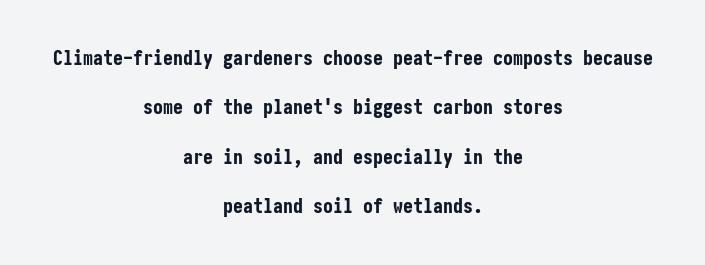
Caption: bold face, heavy strokes. Between one letter and the next there's only the usual sliver of space. The lettering stays uniformly vertical, giving the passage a roman look. One glance says open: line gaps are wider than usual.
